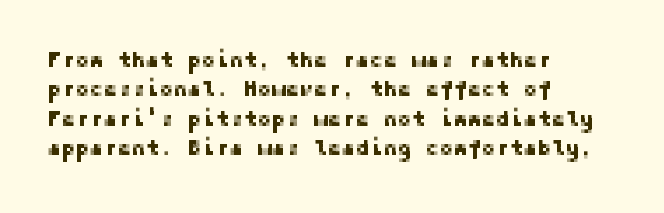
If you drew a ruler down the left edge, every line would touch it. The foot of each line stays bare and open. What's the leading like? Ordinary, nothing unusual. The axis of the letterforms is exactly vertical. Observe the ordinary spacing: letters are neighbours, not strangers.
